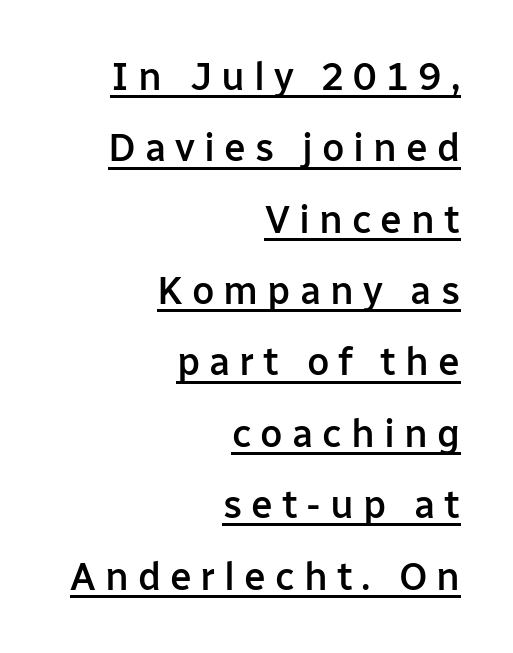
{"serif": "no", "italic": "no", "bold": "semi", "weight": "semibold", "width": "normal", "stroke_contrast": "low", "x_height": "medium", "monospaced": "no", "underline": "yes", "align": "right", "line_spacing_ratio": 1.83, "letter_spacing": "wide", "letter_spacing_em": 0.23, "glyph_px": 39}
